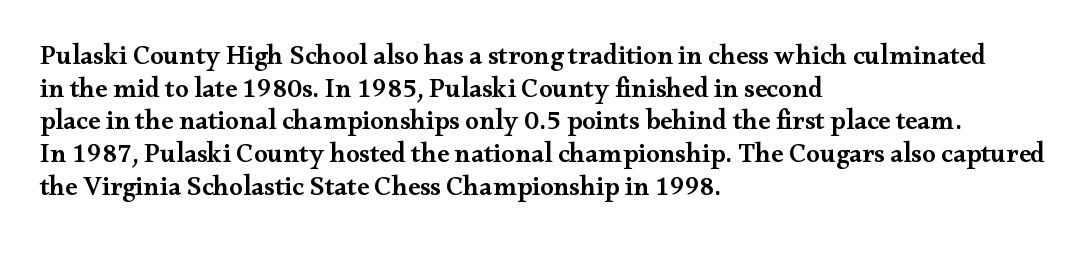
The image shows 27 px text type, upright; set left-aligned, line spacing 1.21x, normal letter spacing, not underlined.
